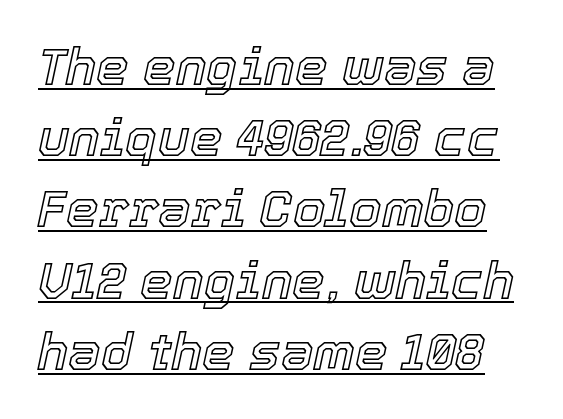
Q: Is the text italic (slanted)? A: Yes, it leans right by about 12 degrees.
Q: Is the text underlined? A: Yes.
Q: Is the spacing between letters normal or unusually wide? A: Normal.
Q: Is the spacing between lines tight, normal or loose? A: Normal.
Q: Width (condensed, normal, or wide)? A: Normal.
Q: x-height? A: Medium.
Q: Monospaced? A: No.
